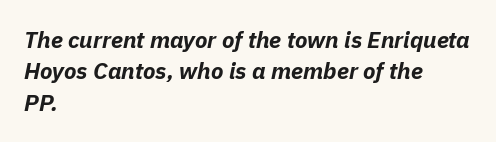
Q: Is the text bold? A: Yes.
Q: Is the text italic (slanted)? A: Yes, it leans right by about 11 degrees.
Q: Is the text underlined? A: No.
Q: How is the paragraph aligned? A: Left-aligned.
Q: Is the spacing between letters normal or unusually wide? A: Normal.
Q: Is the spacing between lines tight, normal or loose? A: Normal.
